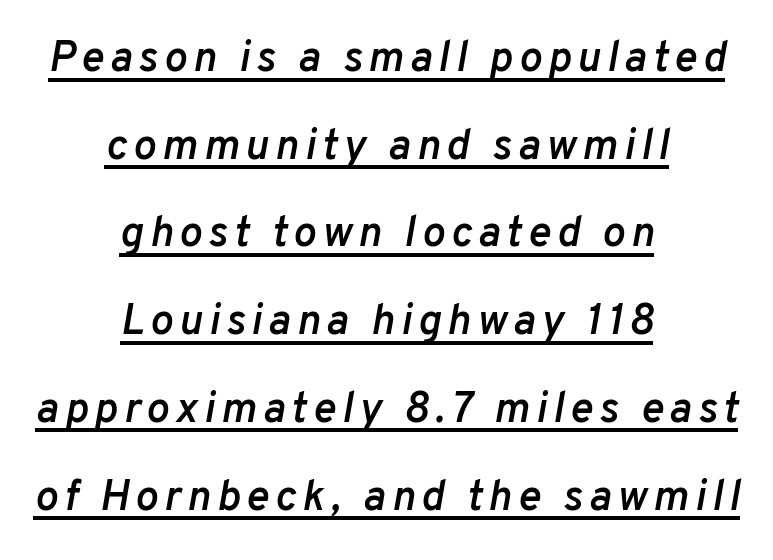
{"italic": "yes", "lean": "right", "slant_degrees": 10, "bold": "semi", "weight": "semibold", "width": "normal", "stroke_contrast": "low", "x_height": "medium", "monospaced": "no", "underline": "yes", "align": "center", "line_spacing": "loose", "line_spacing_ratio": 2.04, "glyph_px": 43}
